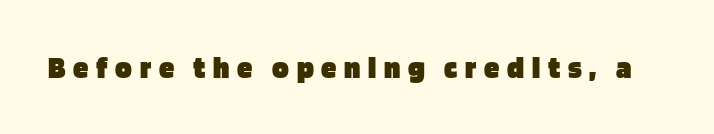
Q: Is the text bold? A: Yes.
Q: Is the text italic (slanted)? A: No, it is upright.
Q: Is the typeface a serif or a sans-serif typeface? A: Sans-serif.
Q: Is the text underlined? A: No.
Q: Is the spacing between letters normal or unusually wide? A: Unusually wide.
Q: Width (condensed, normal, or wide)? A: Normal.
Q: Stroke contrast? A: Low.
Q: x-height? A: Large.
Q: Monospaced? A: No.
